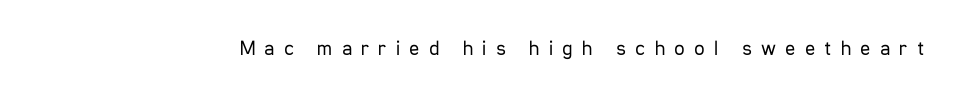
Type without underlining. Vertical strokes here are truly vertical. Stroke mass is kept to a normal reading level or below. The line texture is sparse and dotted thanks to wide tracking.
